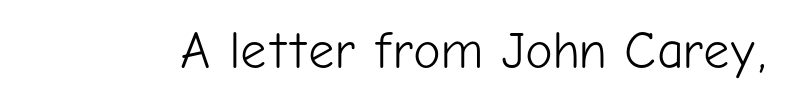
A bare baseline throughout the passage. No heavy texture on the line: the type isn't bold. The axis of the letterforms is exactly vertical. Is this a sans? Yes — the strokes have no serifs.
